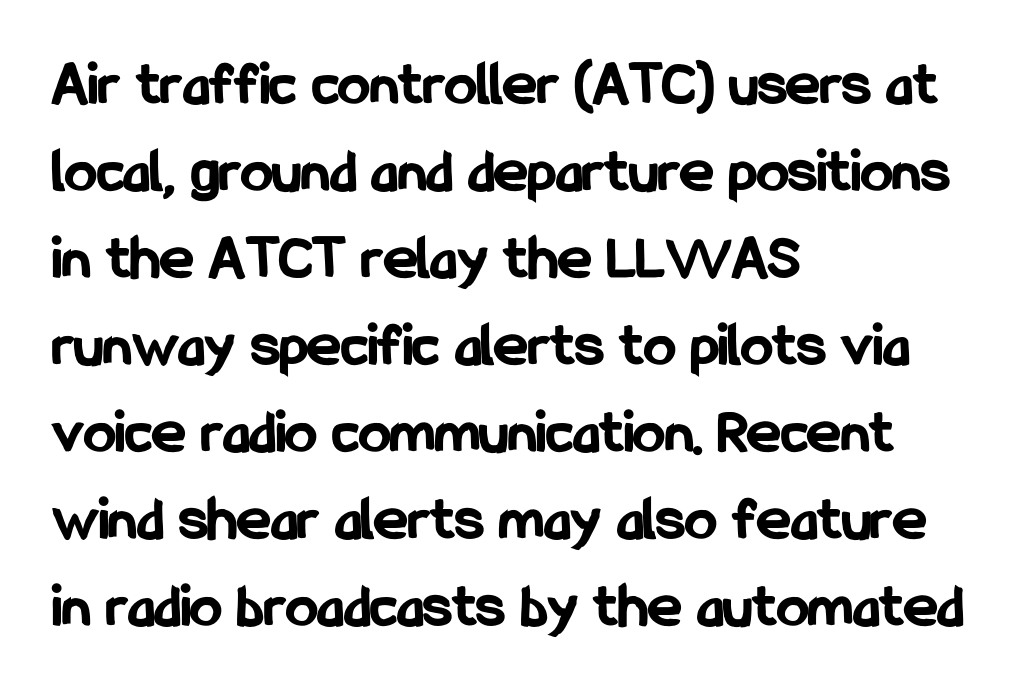
The image shows 64 px bold, condensed sans-serif type, upright; set left-aligned, normal line spacing (1.36x), normal letter spacing, not underlined; low stroke contrast and a medium x-height.
